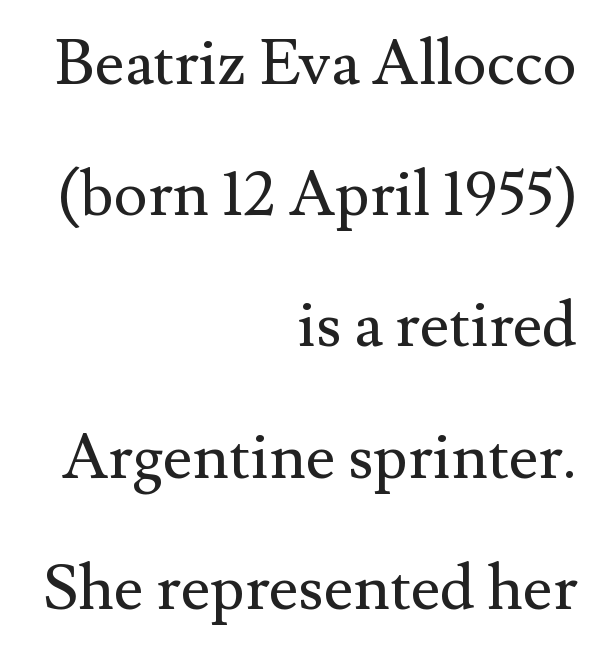
Q: Is the text bold? A: No.
Q: Is the text italic (slanted)? A: No, it is upright.
Q: Is the typeface a serif or a sans-serif typeface? A: Serif.
Q: Is the text underlined? A: No.
Q: How is the paragraph aligned? A: Right-aligned.
Q: Is the spacing between letters normal or unusually wide? A: Normal.
Q: Is the spacing between lines tight, normal or loose? A: Loose.
Q: Width (condensed, normal, or wide)? A: Normal.
Q: Stroke contrast? A: Medium.
Q: x-height? A: Small.
Q: Monospaced? A: No.
